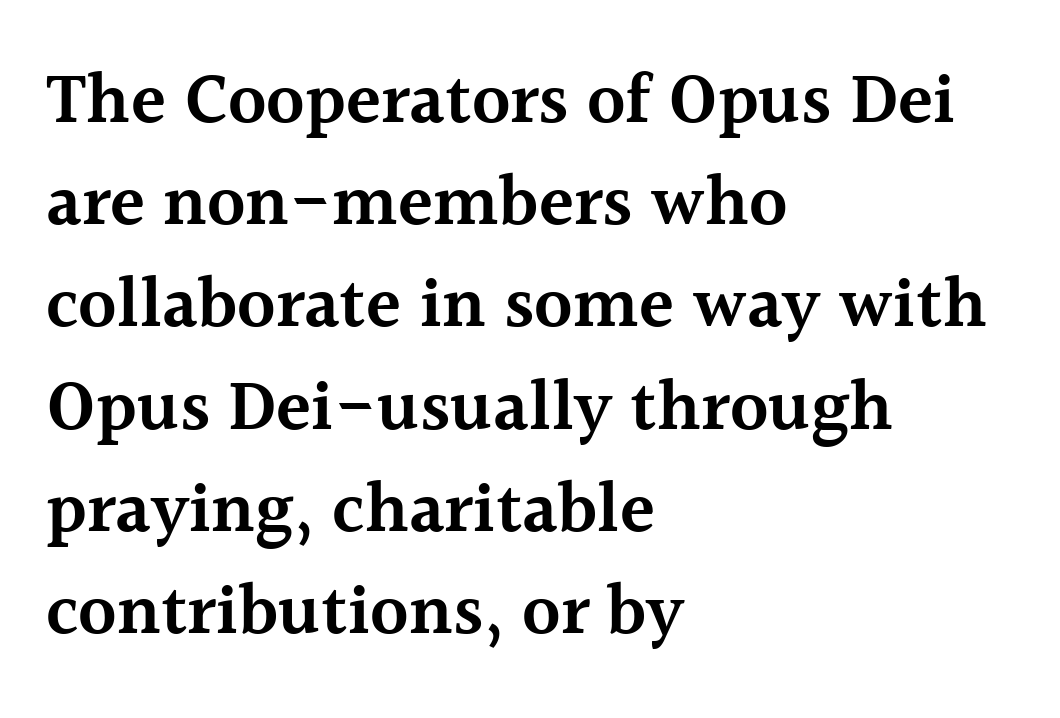
Where is the straight margin? On the left. Slightly chunky letters — semibold, I'd say, not full bold. The letterforms sit shoulder to shoulder at normal distance. The passage shown is typeset with a serif family.
